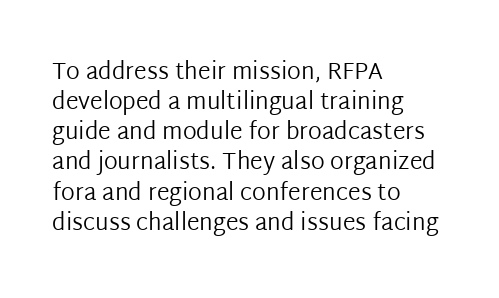
The image shows 23 px text type, upright; set left-aligned, normal line spacing (1.31x), normal letter spacing, not underlined.
